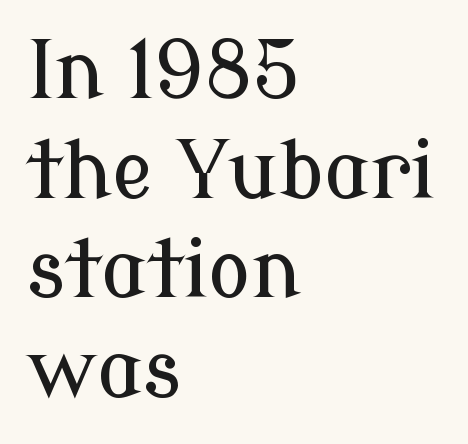
Q: Is the text italic (slanted)? A: No, it is upright.
Q: Is the typeface a serif or a sans-serif typeface? A: Serif.
Q: Is the text underlined? A: No.
Q: How is the paragraph aligned? A: Left-aligned.
Q: Is the spacing between letters normal or unusually wide? A: Normal.
Q: Is the spacing between lines tight, normal or loose? A: Normal.
Q: Width (condensed, normal, or wide)? A: Normal.
Q: Stroke contrast? A: Low.
Q: x-height? A: Medium.
Q: Monospaced? A: No.
